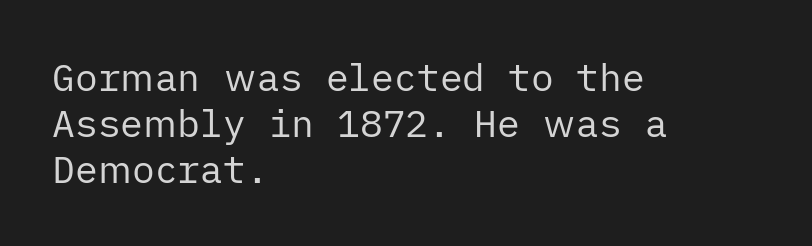
The face used here is rendered with its standard letterfit. Horizontal alignment here is leftward, the default for most running prose. The font sits on the lighter half of the weight spectrum, regular included. Ascenders rise straight up at ninety degrees. Check the space under the baseline: it is left empty. Does the type have serifs? No, each stem ends abruptly.
